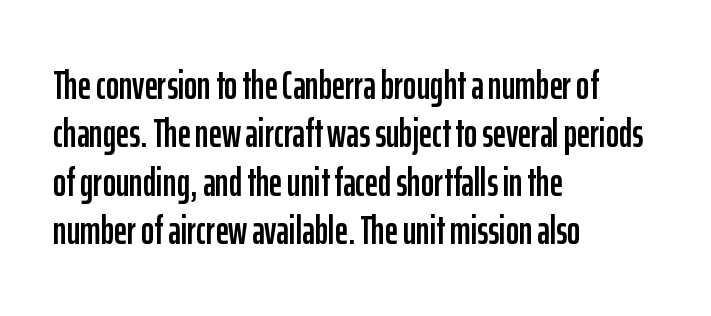
Q: Is the text italic (slanted)? A: No, it is upright.
Q: Is the typeface a serif or a sans-serif typeface? A: Sans-serif.
Q: Is the text underlined? A: No.
Q: How is the paragraph aligned? A: Left-aligned.
Q: Is the spacing between letters normal or unusually wide? A: Normal.
Q: Width (condensed, normal, or wide)? A: Condensed.
Q: Stroke contrast? A: Low.
Q: x-height? A: Medium.
Q: Monospaced? A: No.
